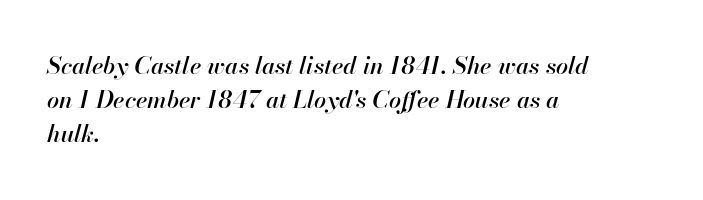
Q: Is the text italic (slanted)? A: Yes, it leans right by about 13 degrees.
Q: Is the text underlined? A: No.
Q: How is the paragraph aligned? A: Left-aligned.
Q: Is the spacing between letters normal or unusually wide? A: Normal.
Q: Is the spacing between lines tight, normal or loose? A: Normal.
